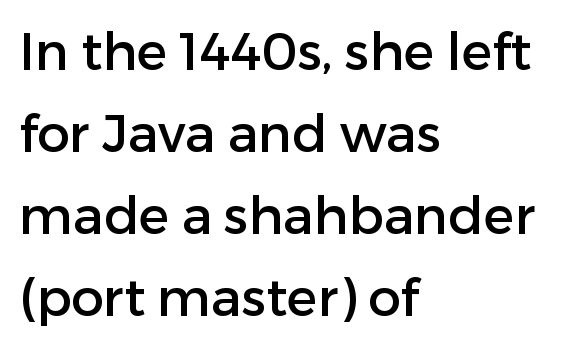
Q: Is the text italic (slanted)? A: No, it is upright.
Q: Is the typeface a serif or a sans-serif typeface? A: Sans-serif.
Q: Is the text underlined? A: No.
Q: How is the paragraph aligned? A: Left-aligned.
Q: Is the spacing between letters normal or unusually wide? A: Normal.
Q: Is the spacing between lines tight, normal or loose? A: Normal.
Q: Width (condensed, normal, or wide)? A: Normal.
Q: Stroke contrast? A: Low.
Q: x-height? A: Medium.
Q: Monospaced? A: No.
